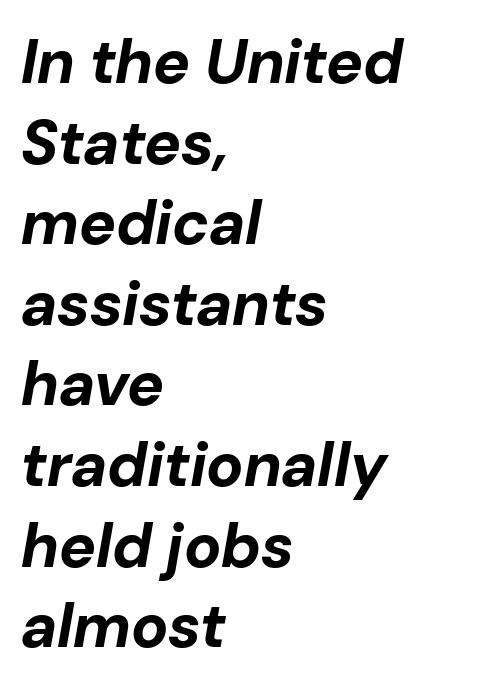
Q: Is the text bold? A: Yes.
Q: Is the text italic (slanted)? A: Yes, it leans right by about 10 degrees.
Q: Is the text underlined? A: No.
Q: How is the paragraph aligned? A: Left-aligned.
Q: Is the spacing between letters normal or unusually wide? A: Normal.
Q: Is the spacing between lines tight, normal or loose? A: Normal.
Q: Width (condensed, normal, or wide)? A: Normal.
Q: Stroke contrast? A: Low.
Q: x-height? A: Medium.
Q: Monospaced? A: No.
